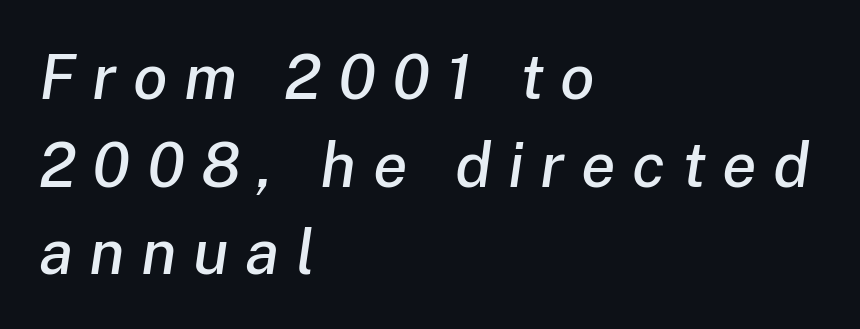
{"italic": "yes", "lean": "right", "slant_degrees": 8, "width": "normal", "stroke_contrast": "low", "x_height": "medium", "monospaced": "no", "underline": "no", "align": "left", "line_spacing": "normal", "line_spacing_ratio": 1.39, "letter_spacing": "wide", "letter_spacing_em": 0.26, "glyph_px": 63}
